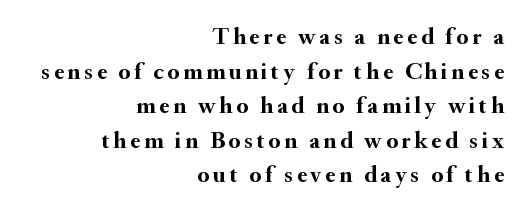
Baseline-to-baseline distance is the conventional proportion of letter height. Is the block centered? No — it sits flush against the right margin. The specimen reads as upright at a glance. The baseline area is clear. The face used here has the dense, thick strokes of a bold.
